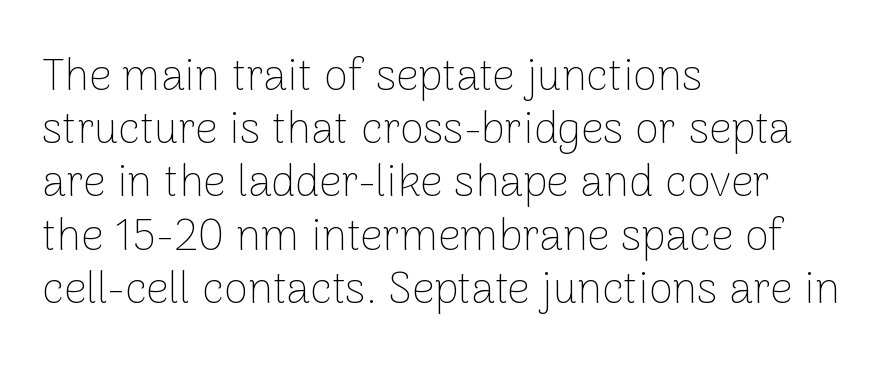
Q: Is the text bold? A: No.
Q: Is the text italic (slanted)? A: No, it is upright.
Q: Is the typeface a serif or a sans-serif typeface? A: Sans-serif.
Q: Is the text underlined? A: No.
Q: How is the paragraph aligned? A: Left-aligned.
Q: Is the spacing between letters normal or unusually wide? A: Normal.
Q: Width (condensed, normal, or wide)? A: Normal.
Q: Stroke contrast? A: Low.
Q: x-height? A: Medium.
Q: Monospaced? A: No.
